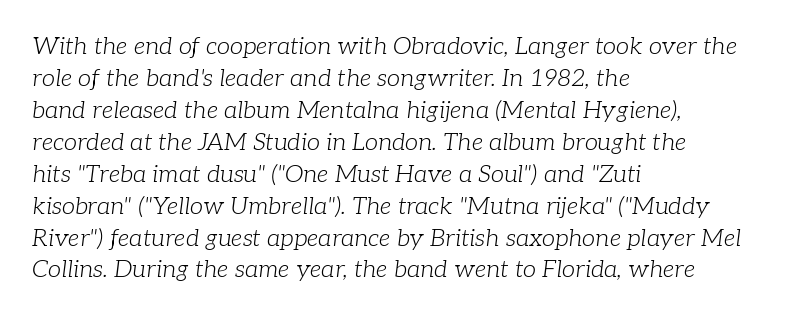
Q: Is the text bold? A: No.
Q: Is the text italic (slanted)? A: Yes, it leans right by about 7 degrees.
Q: Is the text underlined? A: No.
Q: How is the paragraph aligned? A: Left-aligned.
Q: Is the spacing between letters normal or unusually wide? A: Normal.
Q: Is the spacing between lines tight, normal or loose? A: Normal.
